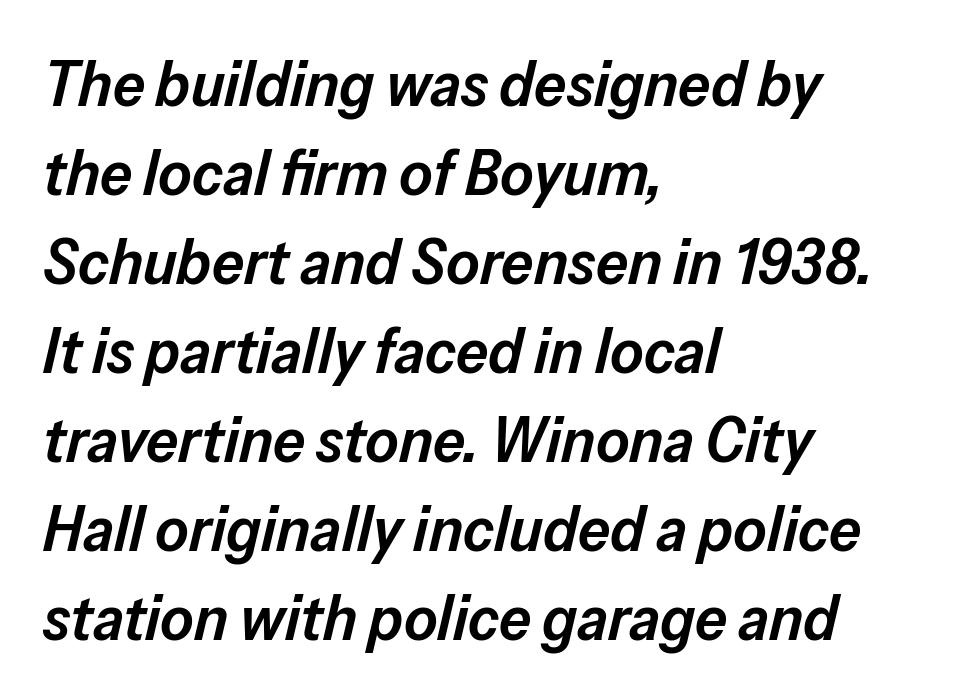
The image shows 64 px semibold type, italic (leaning right); set left-aligned, normal line spacing (1.39x), normal letter spacing, not underlined; low stroke contrast and a medium x-height.
